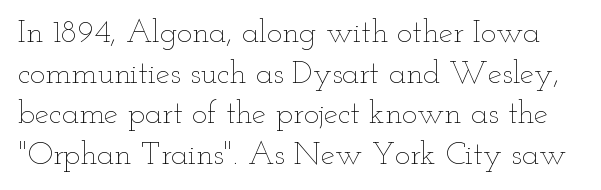
{"italic": "no", "bold": "no", "weight": "thin", "width": "wide", "stroke_contrast": "low", "x_height": "small", "monospaced": "no", "underline": "no", "line_spacing": "normal", "line_spacing_ratio": 1.27, "letter_spacing": "normal", "letter_spacing_em": 0.0, "glyph_px": 32}
